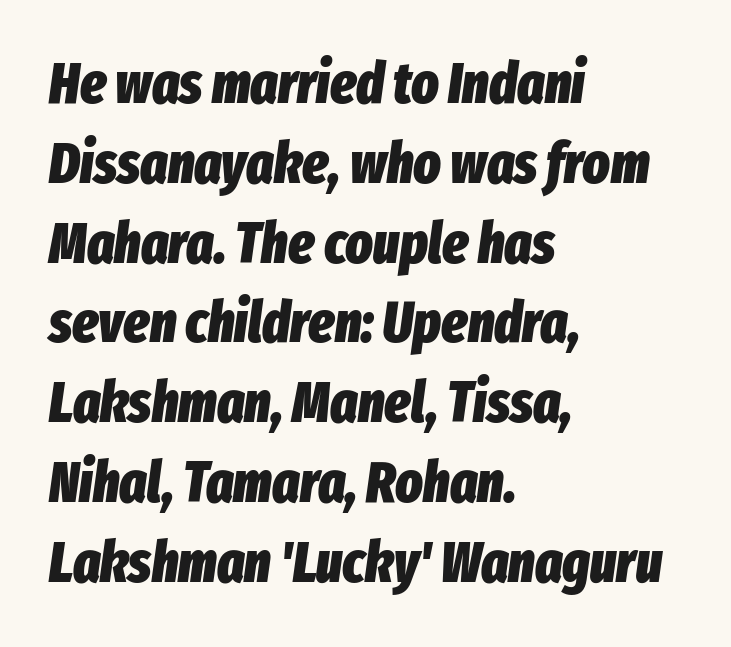
The paragraph has a hard left edge and a soft right edge. Between one letter and the next there's only the usual sliver of space. The string is rendered with underlining switched off. The face used here has a pronounced slope to its letters. How heavy is the stroke? Heavy — this is a bold. Interline gaps are of average width in this sample.
